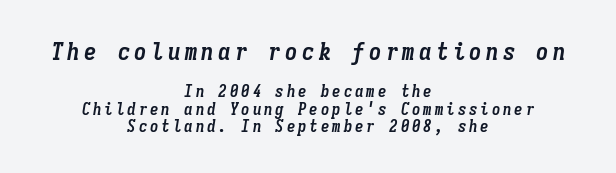
Is the block centered? Yes — each line is placed symmetrically about the middle. The face used here appears at its bigger size in the upper chunk. Summary of weight: heavy, a full bold. The area under the type is left untouched.
